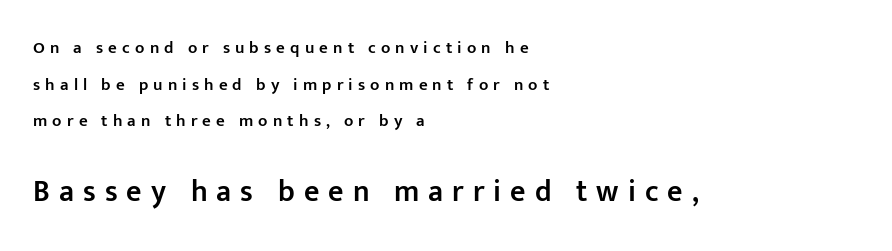
The image shows 30 px semibold sans-serif type, upright; set left-aligned, loose line spacing (2.16x), unusually wide letter spacing (+0.3 em), not underlined; the second (bottom) block is 1.76x larger; low stroke contrast and a medium x-height.
